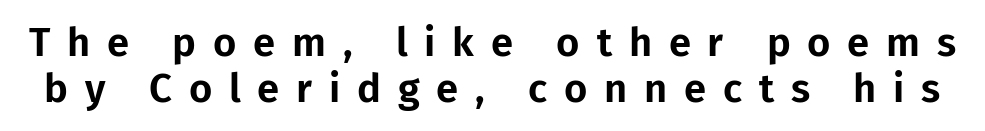
The image shows 40 px sans-serif type, upright; set tight line spacing (1.14x), unusually wide letter spacing (+0.42 em), not underlined; low stroke contrast and a medium x-height.
